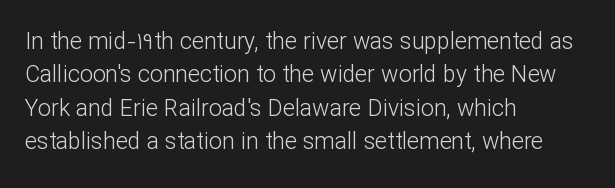
{"italic": "no", "bold": "no", "underline": "no", "align": "left", "line_spacing": "normal", "line_spacing_ratio": 1.45, "letter_spacing": "normal", "letter_spacing_em": 0.0, "glyph_px": 23}
